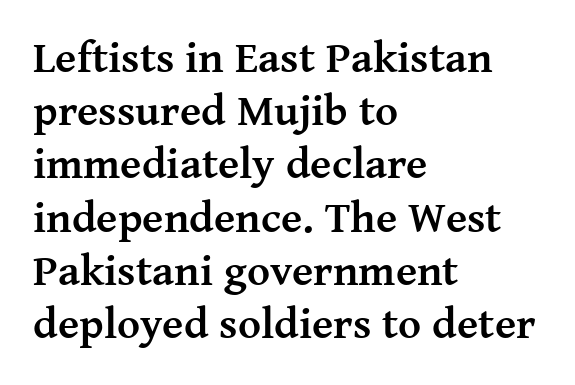
The image shows 44 px semibold serif type, upright; set left-aligned, line spacing 1.21x, normal letter spacing, not underlined; medium stroke contrast and a medium x-height.
